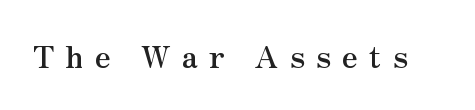
{"serif": "yes", "italic": "no", "bold": "yes", "weight": "semibold", "width": "normal", "stroke_contrast": "medium", "x_height": "small", "monospaced": "no", "underline": "no", "letter_spacing": "wide", "letter_spacing_em": 0.37, "glyph_px": 30}
